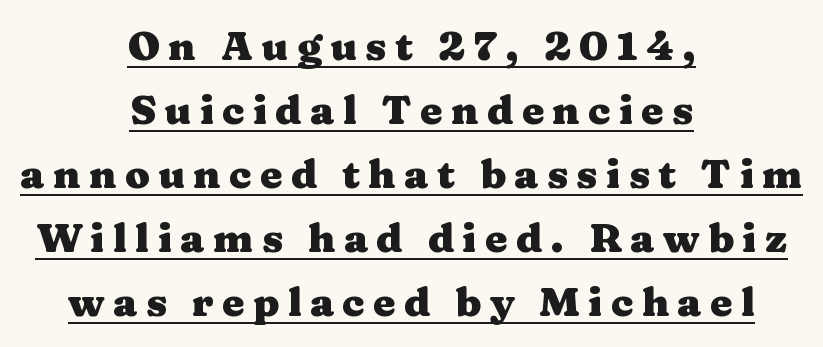
{"serif": "yes", "italic": "no", "bold": "yes", "weight": "heavy", "width": "wide", "stroke_contrast": "medium", "x_height": "medium", "monospaced": "no", "underline": "yes", "align": "center", "line_spacing": "normal", "line_spacing_ratio": 1.6, "letter_spacing": "wide", "letter_spacing_em": 0.21, "glyph_px": 40}
